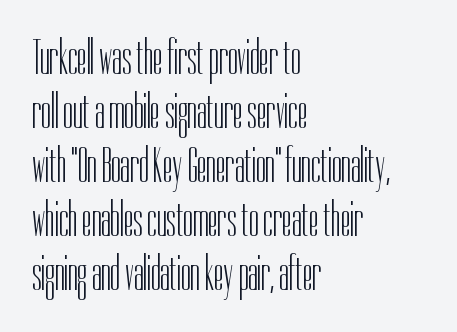
Nothing unusual about the tracking: characters are spaced as the font intends. Varying glyph widths throughout — classic text-font behaviour. The rendering anchors every line to the left-hand side. Each stroke keeps to a modest, everyday thickness or less.
